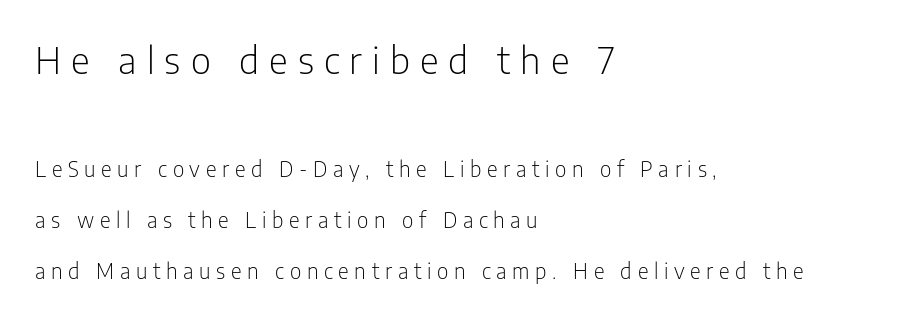
{"serif": "no", "italic": "no", "bold": "no", "weight": "light", "width": "condensed", "stroke_contrast": "low", "x_height": "medium", "monospaced": "no", "underline": "no", "align": "left", "line_spacing": "loose", "line_spacing_ratio": 2.44, "letter_spacing": "wide", "letter_spacing_em": 0.27, "larger_block": "first", "size_ratio": 1.76, "glyph_px": 37}
